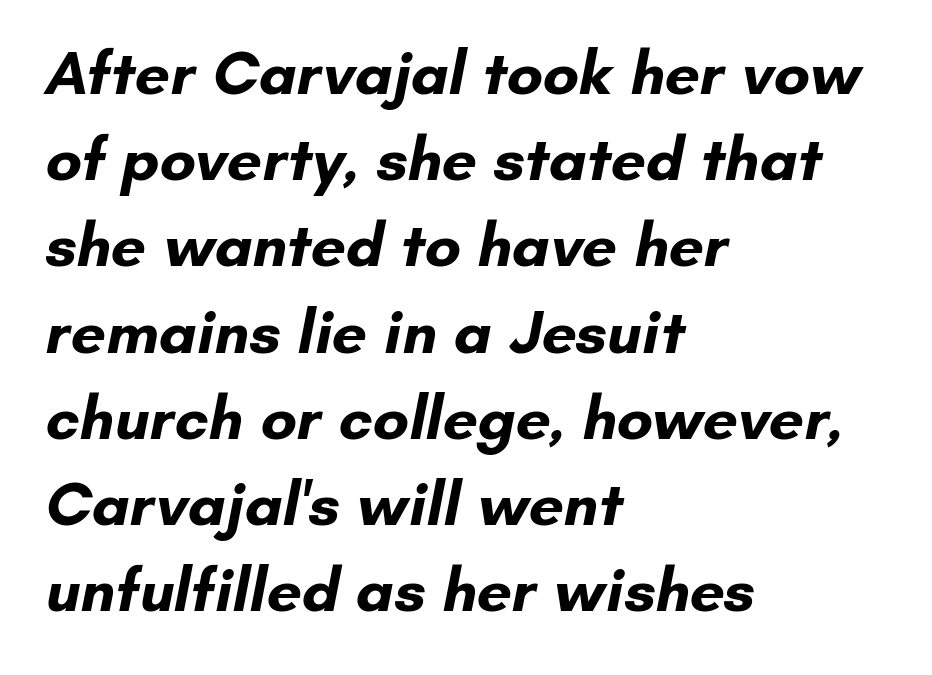
The image shows 62 px bold sans-serif type; set left-aligned, normal line spacing (1.39x), normal letter spacing, not underlined; low stroke contrast and a small x-height.
